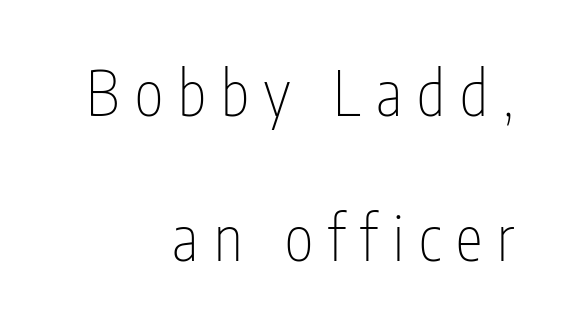
{"serif": "no", "italic": "no", "bold": "no", "weight": "thin", "width": "condensed", "stroke_contrast": "low", "x_height": "medium", "monospaced": "no", "underline": "no", "align": "right", "line_spacing": "loose", "line_spacing_ratio": 2.37, "letter_spacing": "wide", "letter_spacing_em": 0.25, "glyph_px": 61}
